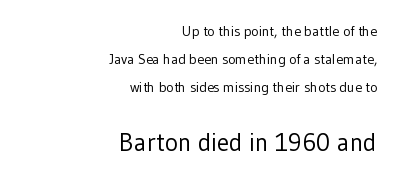
Q: Is the text bold? A: No.
Q: Is the text italic (slanted)? A: No, it is upright.
Q: Is the text underlined? A: No.
Q: How is the paragraph aligned? A: Right-aligned.
Q: Is the spacing between letters normal or unusually wide? A: Normal.
Q: Is the spacing between lines tight, normal or loose? A: Loose.
Q: Which block of text is set in a larger size, the first (top) or the second (bottom)? A: The second (bottom) one.
